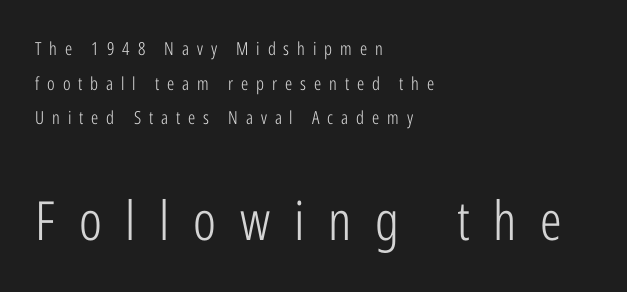
Unlike italic type, these characters show no tilt at all. The face used here is a sans, in the tradition of grotesques and geometrics. Weight: not bold — regular or lighter. The passage shown begins with its smaller block and ends with its larger one.
